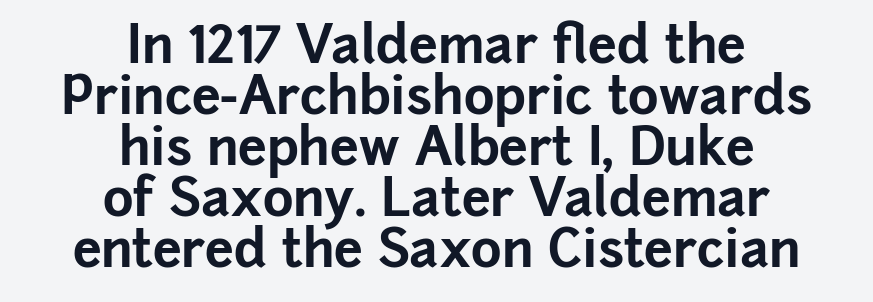
Q: Is the text bold? A: Yes.
Q: Is the text italic (slanted)? A: No, it is upright.
Q: Is the typeface a serif or a sans-serif typeface? A: Sans-serif.
Q: Is the text underlined? A: No.
Q: How is the paragraph aligned? A: Centered.
Q: Is the spacing between letters normal or unusually wide? A: Normal.
Q: Is the spacing between lines tight, normal or loose? A: Tight.
Q: Width (condensed, normal, or wide)? A: Normal.
Q: Stroke contrast? A: Low.
Q: x-height? A: Medium.
Q: Monospaced? A: No.
